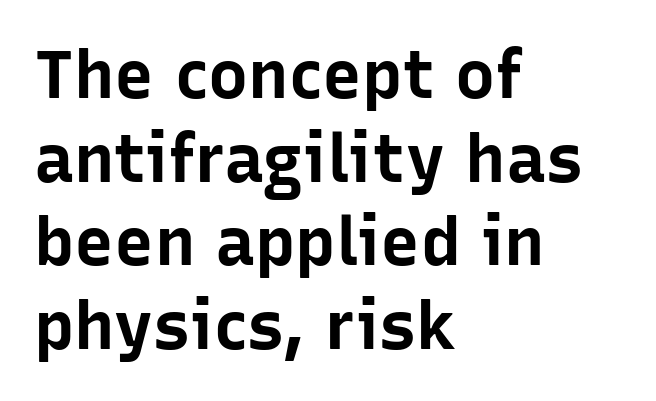
Q: Is the text bold? A: Yes.
Q: Is the text italic (slanted)? A: No, it is upright.
Q: Is the typeface a serif or a sans-serif typeface? A: Sans-serif.
Q: Is the text underlined? A: No.
Q: How is the paragraph aligned? A: Left-aligned.
Q: Is the spacing between letters normal or unusually wide? A: Normal.
Q: Is the spacing between lines tight, normal or loose? A: Normal.
Q: Width (condensed, normal, or wide)? A: Normal.
Q: Stroke contrast? A: Low.
Q: x-height? A: Medium.
Q: Monospaced? A: No.
